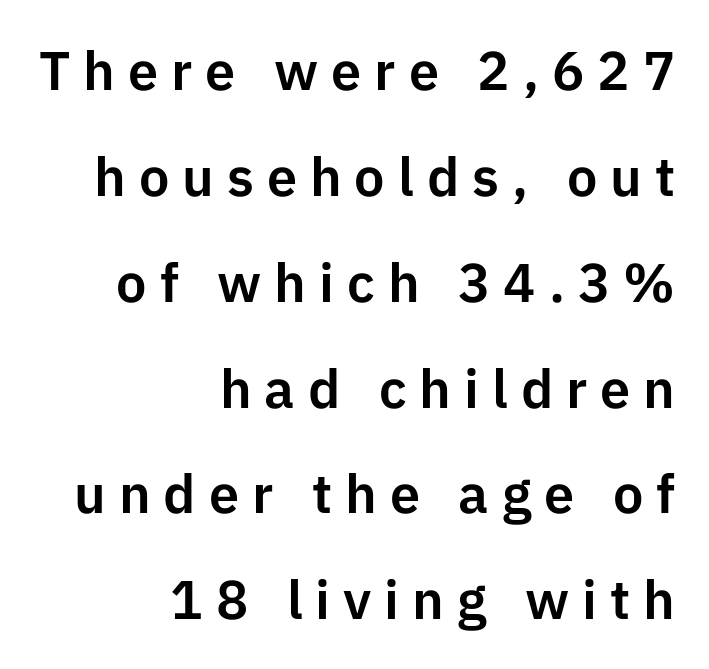
{"serif": "no", "italic": "no", "width": "normal", "stroke_contrast": "low", "x_height": "medium", "monospaced": "no", "underline": "no", "align": "right", "line_spacing": "loose", "line_spacing_ratio": 1.96, "letter_spacing": "wide", "letter_spacing_em": 0.24, "glyph_px": 54}
